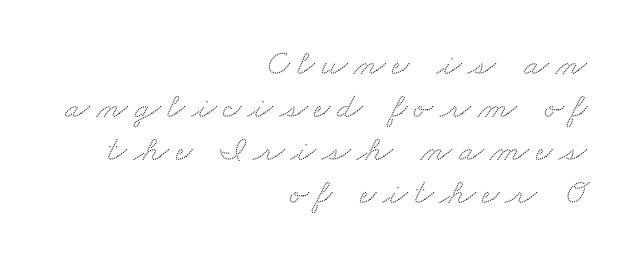
The rendering anchors every line to the right-hand side. The strip under each line holds only bare page. Spacing verdict: proportional, widths tailored to each character. Small tapered or slab feet sit at the stroke ends, so this counts as serif.
